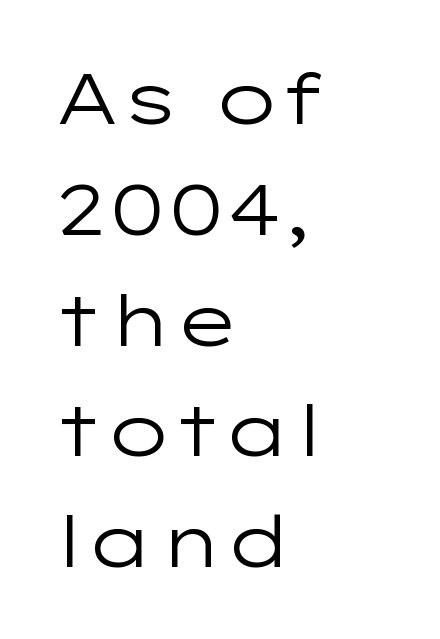
The image shows 71 px regular-weight, wide sans-serif type, upright; set left-aligned, normal line spacing (1.56x), normal letter spacing, not underlined; low stroke contrast and a medium x-height.
